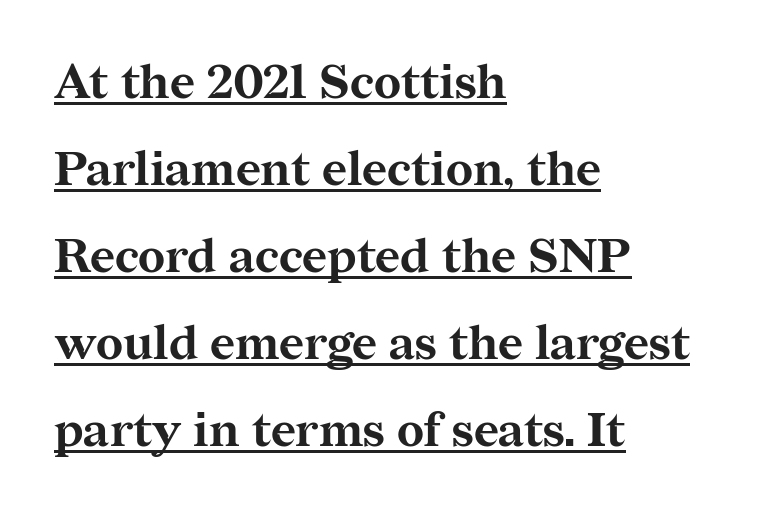
The image shows 48 px bold serif type, upright; set left-aligned, line spacing 1.81x, normal letter spacing, underlined; medium stroke contrast and a medium x-height.
